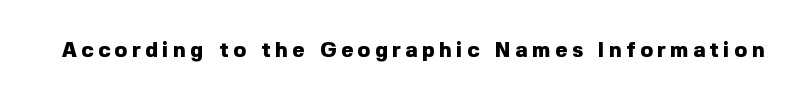
Characters remain perfectly vertical along every line. The letterforms stand isolated, each surrounded by extra space. The space directly below the letters is spotless. The glyphs have the mass of a bold cut.
